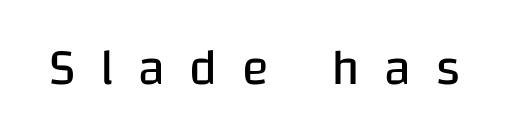
Q: Is the text bold? A: No.
Q: Is the text italic (slanted)? A: No, it is upright.
Q: Is the typeface a serif or a sans-serif typeface? A: Sans-serif.
Q: Is the text underlined? A: No.
Q: Is the spacing between letters normal or unusually wide? A: Unusually wide.
Q: Width (condensed, normal, or wide)? A: Normal.
Q: Stroke contrast? A: Low.
Q: x-height? A: Large.
Q: Monospaced? A: No.
